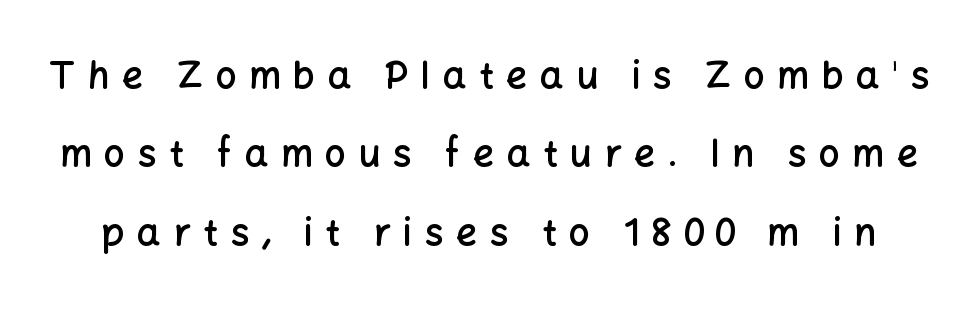
The image shows 37 px semibold sans-serif type, upright; set loose line spacing (2.12x), unusually wide letter spacing (+0.34 em), not underlined; low stroke contrast and a medium x-height.
